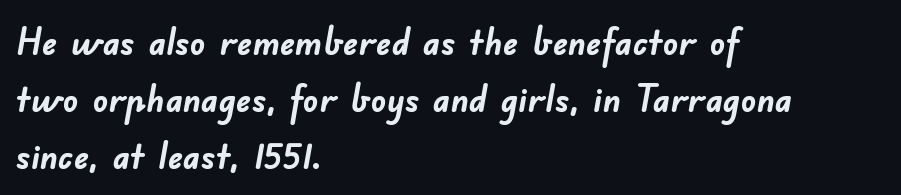
I'd describe the lettering as bold — thick and assertive. The foot of each line stays bare and open. Looks like regular typesetting: each glyph gets only the width it needs. The letters carry no serifs — their stems end cleanly without finishing strokes.
